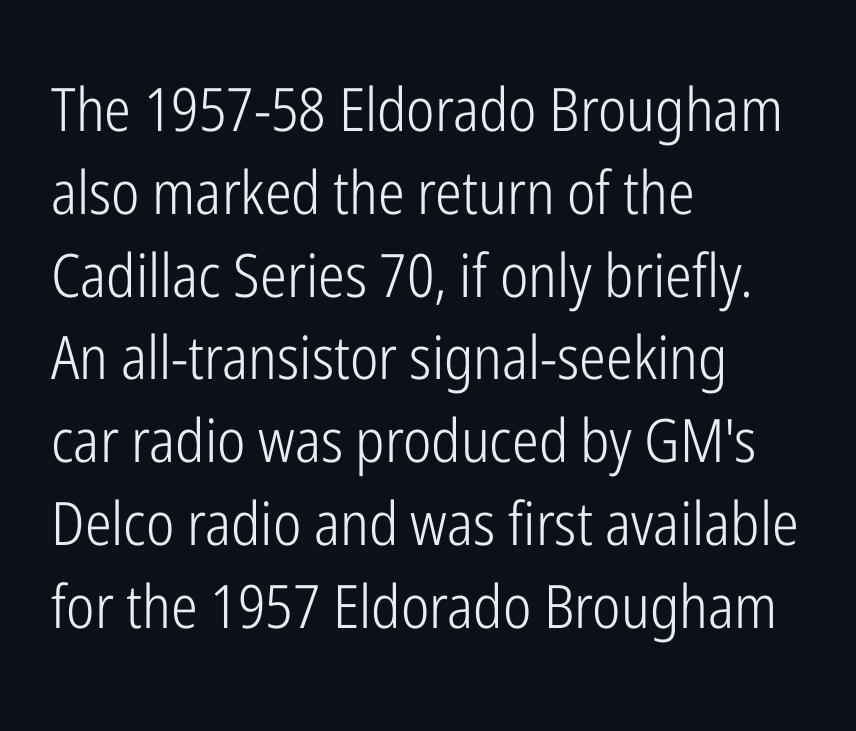
The image shows 60 px light, condensed sans-serif type, upright; set left-aligned, normal line spacing (1.38x), normal letter spacing, not underlined; low stroke contrast and a medium x-height.
